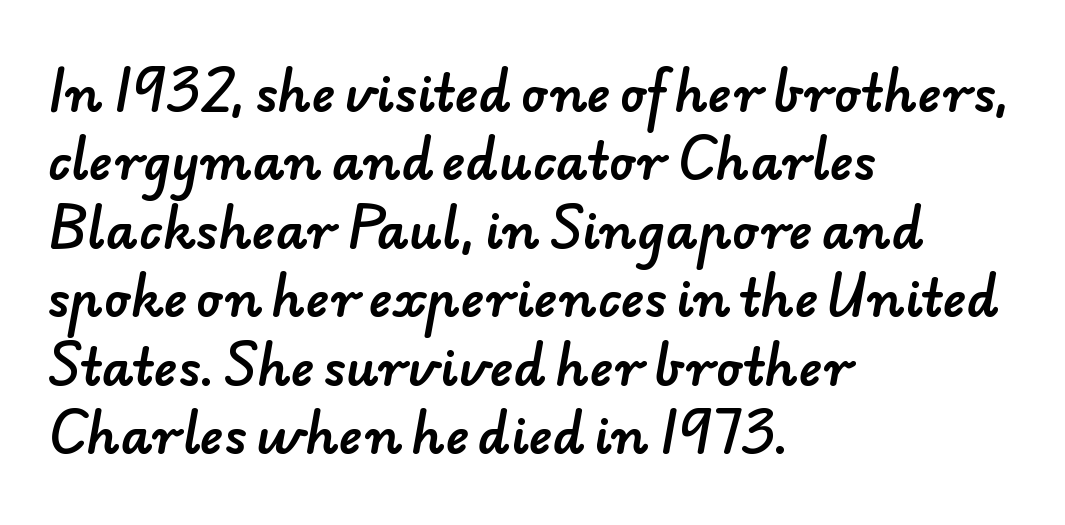
Q: Is the typeface a serif or a sans-serif typeface? A: Sans-serif.
Q: Is the text underlined? A: No.
Q: How is the paragraph aligned? A: Left-aligned.
Q: Is the spacing between letters normal or unusually wide? A: Normal.
Q: Is the spacing between lines tight, normal or loose? A: Normal.
Q: Width (condensed, normal, or wide)? A: Normal.
Q: Stroke contrast? A: Low.
Q: x-height? A: Small.
Q: Monospaced? A: No.
